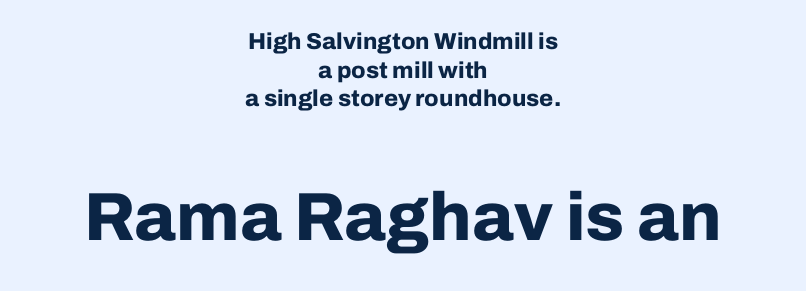
Check where the strokes stop: nothing finishes them off — pure sans. Reading down the block, each line starts at a different indent, mirrored at its end. Quick note: underline off. This sample has the flowing, uneven cadence of proportional lettering. Small over large — that's the arrangement of the two blocks here. Words appear dense and cohesive because spacing is normal.
